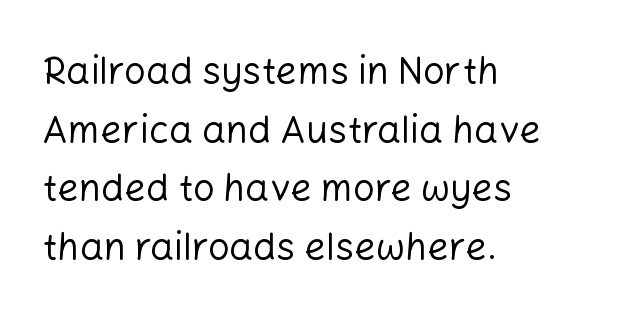
{"serif": "no", "italic": "no", "bold": "no", "weight": "regular", "width": "normal", "stroke_contrast": "low", "x_height": "medium", "monospaced": "no", "underline": "no", "align": "left", "line_spacing": "normal", "line_spacing_ratio": 1.54, "letter_spacing": "normal", "letter_spacing_em": 0.0, "glyph_px": 38}
